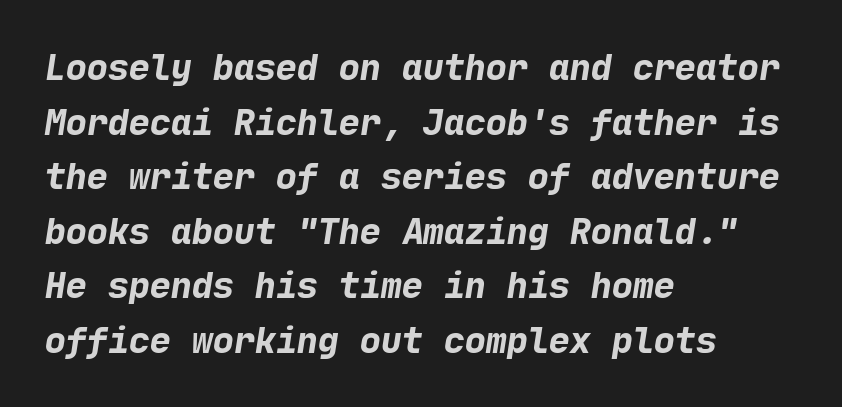
{"serif": "no", "bold": "yes", "weight": "bold", "width": "normal", "stroke_contrast": "low", "x_height": "medium", "underline": "no", "align": "left", "line_spacing": "normal", "line_spacing_ratio": 1.56, "letter_spacing": "normal", "letter_spacing_em": 0.0, "glyph_px": 35}
